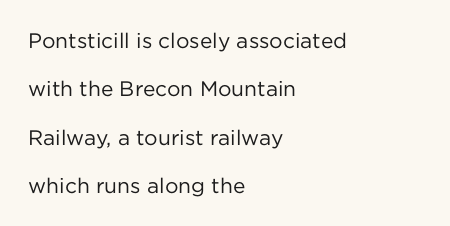
Q: Is the text bold? A: No.
Q: Is the text italic (slanted)? A: No, it is upright.
Q: Is the text underlined? A: No.
Q: How is the paragraph aligned? A: Left-aligned.
Q: Is the spacing between letters normal or unusually wide? A: Normal.
Q: Is the spacing between lines tight, normal or loose? A: Loose.
